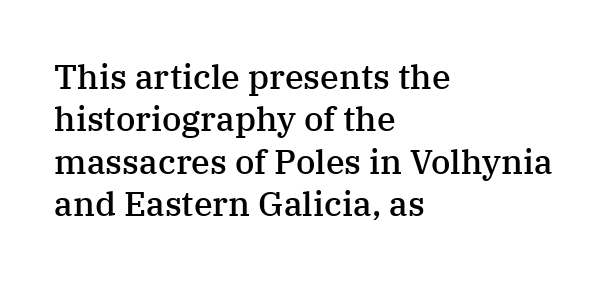
Leading: standard. You can tell from the footed stems that serif type was used. Type without underlining. Line starts are locked; line ends wander. The passage shown is typed in a proportional face where columns would drift.
